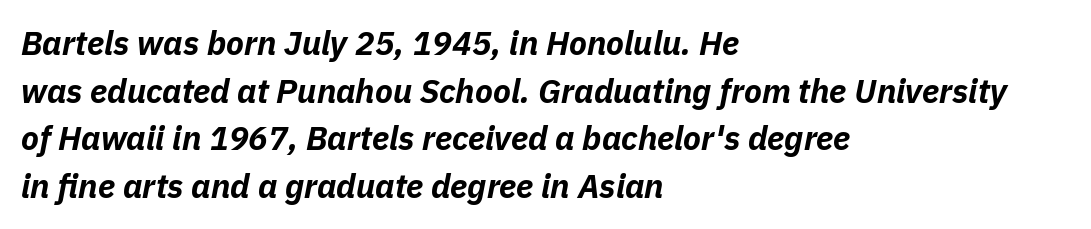
{"italic": "yes", "lean": "right", "slant_degrees": 11, "bold": "yes", "weight": "bold", "width": "normal", "stroke_contrast": "low", "x_height": "medium", "monospaced": "no", "underline": "no", "align": "left", "line_spacing": "normal", "line_spacing_ratio": 1.44, "letter_spacing": "normal", "letter_spacing_em": 0.0, "glyph_px": 33}
